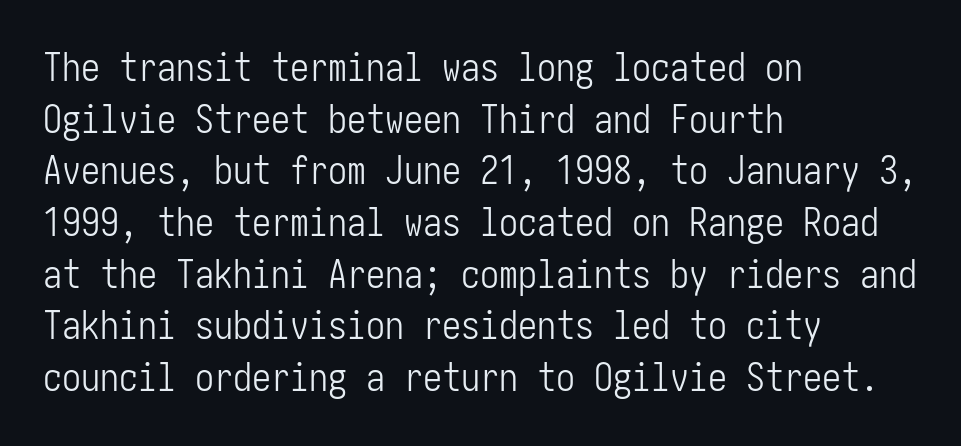
Q: Is the text bold? A: No.
Q: Is the text italic (slanted)? A: No, it is upright.
Q: Is the typeface a serif or a sans-serif typeface? A: Sans-serif.
Q: Is the text underlined? A: No.
Q: How is the paragraph aligned? A: Left-aligned.
Q: Is the spacing between letters normal or unusually wide? A: Normal.
Q: Is the spacing between lines tight, normal or loose? A: Normal.
Q: Width (condensed, normal, or wide)? A: Condensed.
Q: Stroke contrast? A: Low.
Q: x-height? A: Medium.
